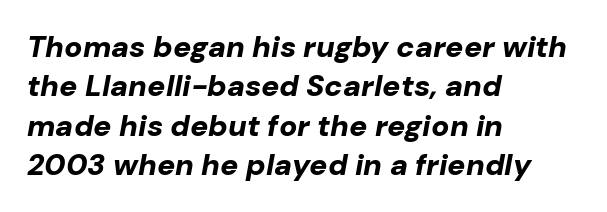
Words appear dense and cohesive because spacing is normal. Varying glyph widths throughout — classic text-font behaviour. Interline gaps are of average width in this sample. The space directly below the letters is spotless. The axis of the letterforms is tilted away from vertical.
